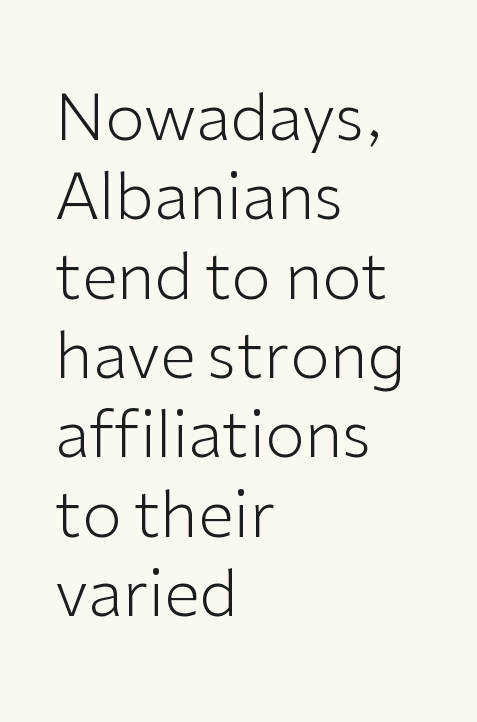
Q: Is the text bold? A: No.
Q: Is the text italic (slanted)? A: No, it is upright.
Q: Is the typeface a serif or a sans-serif typeface? A: Sans-serif.
Q: Is the text underlined? A: No.
Q: How is the paragraph aligned? A: Left-aligned.
Q: Is the spacing between letters normal or unusually wide? A: Normal.
Q: Width (condensed, normal, or wide)? A: Normal.
Q: Stroke contrast? A: Low.
Q: x-height? A: Medium.
Q: Monospaced? A: No.
